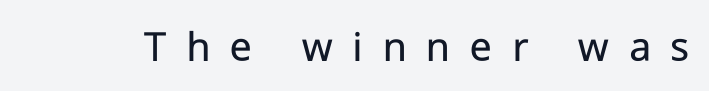
Q: Is the text bold? A: No.
Q: Is the text italic (slanted)? A: No, it is upright.
Q: Is the typeface a serif or a sans-serif typeface? A: Sans-serif.
Q: Is the text underlined? A: No.
Q: Is the spacing between letters normal or unusually wide? A: Unusually wide.
Q: Width (condensed, normal, or wide)? A: Normal.
Q: Stroke contrast? A: Low.
Q: x-height? A: Medium.
Q: Monospaced? A: No.
